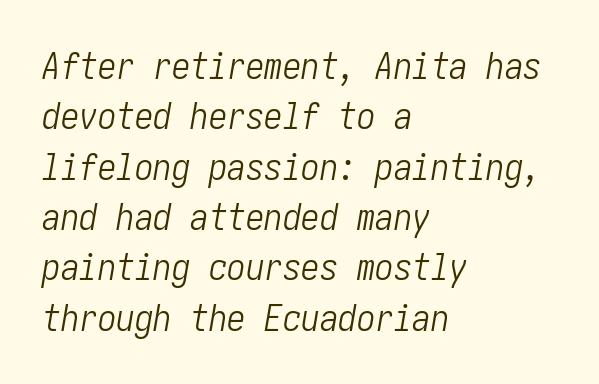
When letters slant like this, we call the style italic. The gaps between neighbouring characters are ordinary and unremarkable. This sample keeps an unexceptional amount of space between lines. Lines of text with bare space underneath. Left-aligned paragraph, ragged on the right. The cut favours lightness, reaching ordinary text weight at its darkest.
